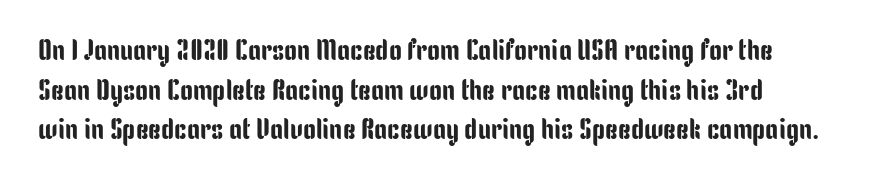
The string is rendered with underlining switched off. There is no visible air inserted between adjacent glyphs. The text was rendered using a sans face with plain stroke endings. These lines sit exactly where default settings would place them.
